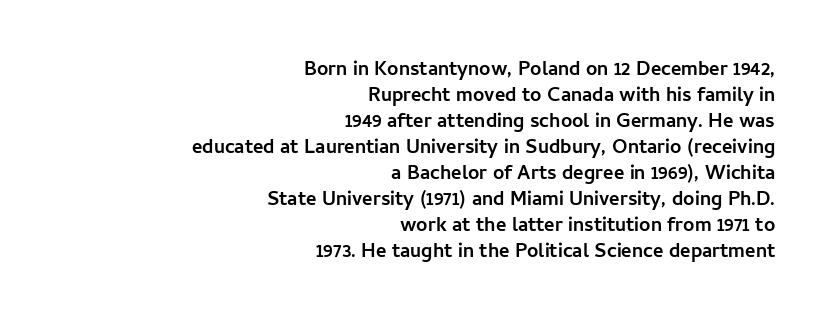
Does the leading feel generous? No, just average. It's the straight-up-and-down kind of type. All the whitespace from short lines collects on the left. A clean baseline with only descenders dipping below it.
